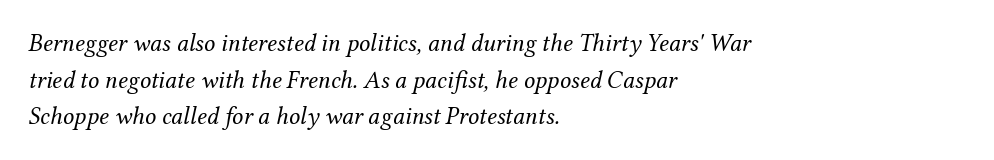
{"italic": "yes", "lean": "right", "slant_degrees": 12, "bold": "no", "underline": "no", "align": "left", "line_spacing": "normal", "line_spacing_ratio": 1.47, "letter_spacing": "normal", "letter_spacing_em": 0.0, "glyph_px": 25}
